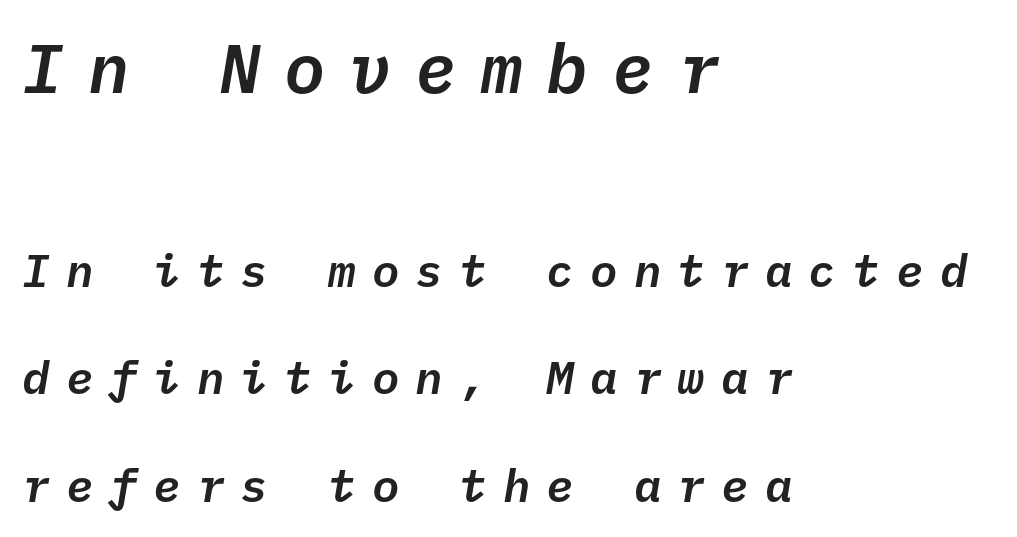
Is the letter spacing exaggerated? Yes — the characters are pushed far apart. The typesetter chose a ragged-right arrangement here. The baseline area is clear. Is this a fixed-width face? Yes — each glyph sits in an identical cell.
